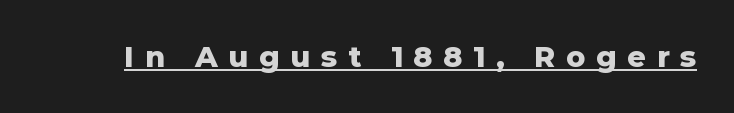
{"serif": "no", "italic": "no", "bold": "yes", "weight": "heavy", "width": "normal", "stroke_contrast": "low", "x_height": "medium", "monospaced": "no", "underline": "yes", "letter_spacing": "wide", "letter_spacing_em": 0.37, "glyph_px": 29}
